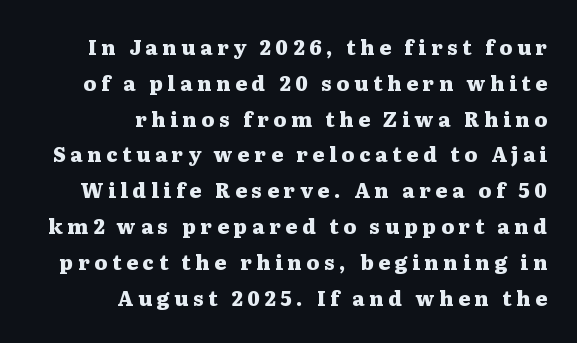
Q: Is the text bold? A: Yes.
Q: Is the text italic (slanted)? A: No, it is upright.
Q: Is the text underlined? A: No.
Q: How is the paragraph aligned? A: Right-aligned.
Q: Is the spacing between letters normal or unusually wide? A: Unusually wide.
